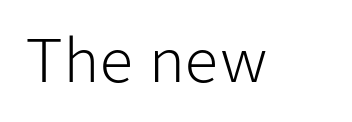
{"serif": "no", "italic": "no", "bold": "no", "weight": "light", "width": "normal", "stroke_contrast": "low", "x_height": "medium", "monospaced": "no", "underline": "no", "letter_spacing": "normal", "letter_spacing_em": 0.0, "glyph_px": 59}
